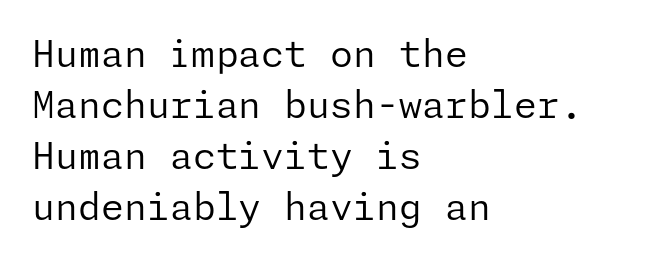
{"serif": "no", "italic": "no", "bold": "no", "weight": "regular", "width": "normal", "stroke_contrast": "low", "x_height": "medium", "underline": "no", "align": "left", "line_spacing": "normal", "line_spacing_ratio": 1.38, "letter_spacing": "normal", "letter_spacing_em": 0.0, "glyph_px": 37}
